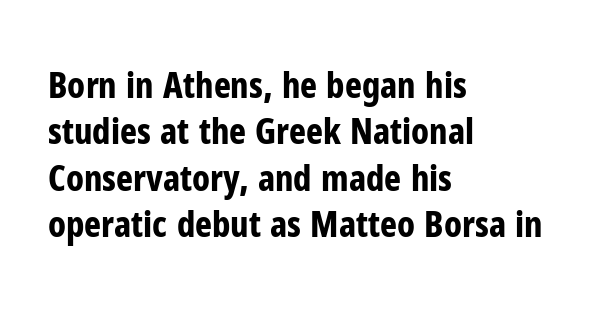
Q: Is the text bold? A: Yes.
Q: Is the text italic (slanted)? A: No, it is upright.
Q: Is the typeface a serif or a sans-serif typeface? A: Sans-serif.
Q: Is the text underlined? A: No.
Q: How is the paragraph aligned? A: Left-aligned.
Q: Is the spacing between letters normal or unusually wide? A: Normal.
Q: Is the spacing between lines tight, normal or loose? A: Normal.
Q: Width (condensed, normal, or wide)? A: Condensed.
Q: Stroke contrast? A: Low.
Q: x-height? A: Medium.
Q: Monospaced? A: No.
